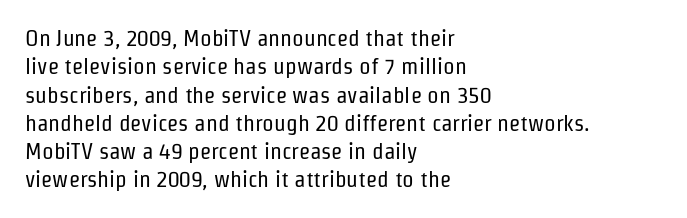
The image shows 23 px text type, upright; set left-aligned, line spacing 1.23x, normal letter spacing, not underlined.
